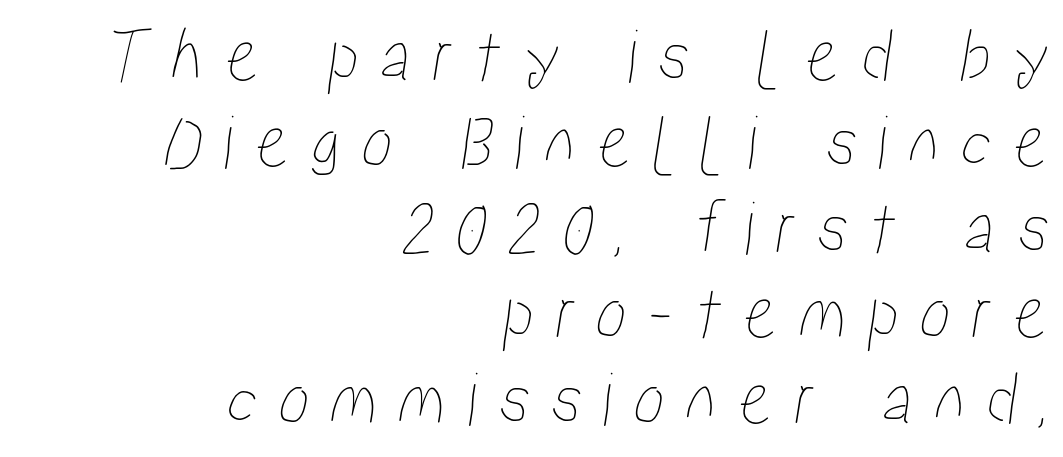
The image shows 78 px condensed type; set right-aligned, tight line spacing (1.1x), unusually wide letter spacing (+0.27 em), not underlined; low stroke contrast and a medium x-height.
